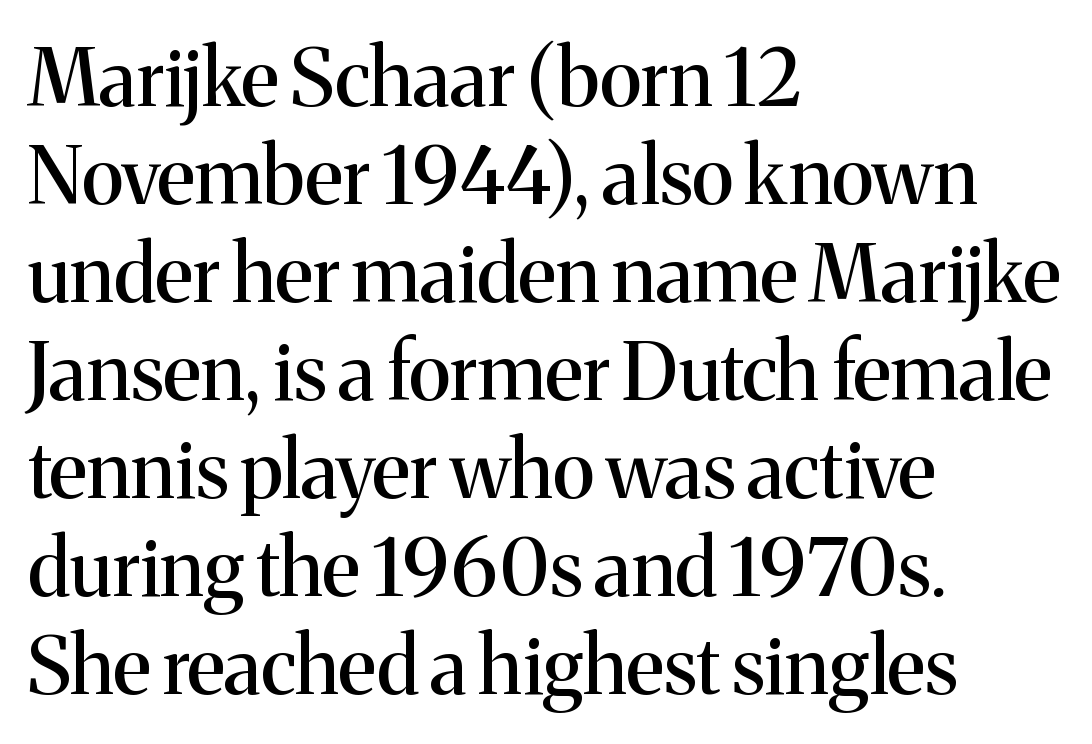
{"serif": "yes", "italic": "no", "width": "normal", "stroke_contrast": "medium", "x_height": "medium", "monospaced": "no", "underline": "no", "align": "left", "line_spacing_ratio": 1.24, "letter_spacing": "normal", "letter_spacing_em": 0.0, "glyph_px": 79}
